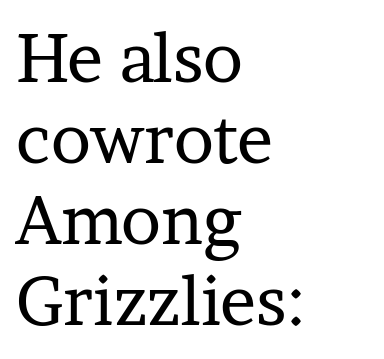
Letter spacing: default. Vertical stems look standard width or narrower in stroke. Left-aligned paragraph, ragged on the right. These lines are rendered in a variable-pitch font.
